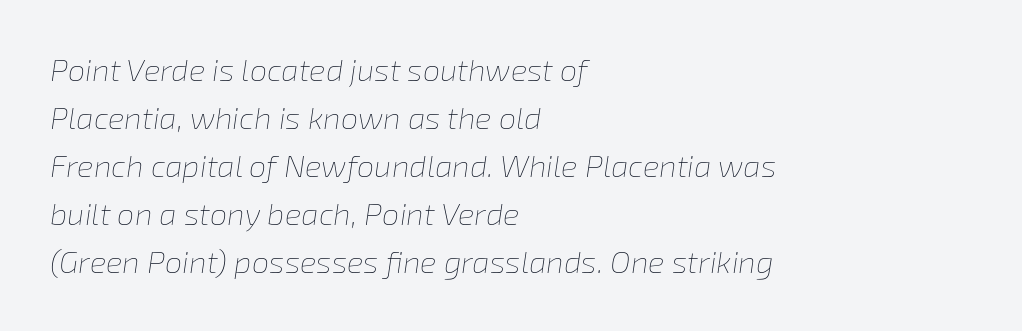
Q: Is the text bold? A: No.
Q: Is the text italic (slanted)? A: Yes, it leans right by about 8 degrees.
Q: Is the text underlined? A: No.
Q: How is the paragraph aligned? A: Left-aligned.
Q: Is the spacing between letters normal or unusually wide? A: Normal.
Q: Is the spacing between lines tight, normal or loose? A: Normal.
Q: Width (condensed, normal, or wide)? A: Normal.
Q: Stroke contrast? A: Low.
Q: x-height? A: Medium.
Q: Monospaced? A: No.
